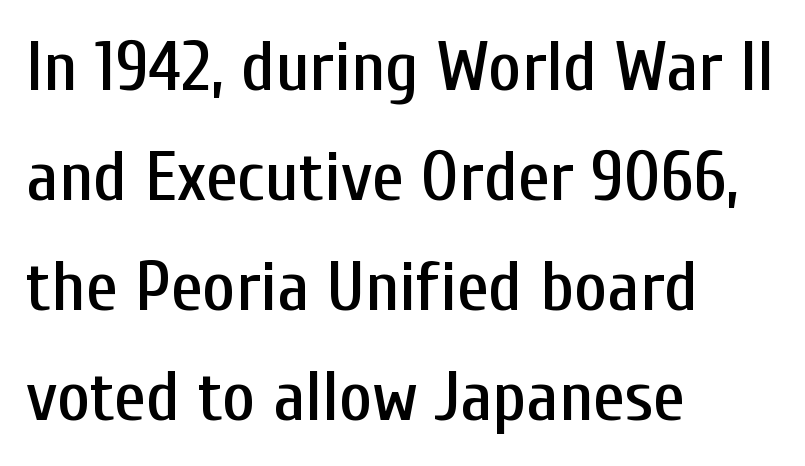
{"serif": "no", "italic": "no", "width": "condensed", "stroke_contrast": "low", "x_height": "medium", "monospaced": "no", "underline": "no", "align": "left", "line_spacing": "normal", "line_spacing_ratio": 1.55, "letter_spacing": "normal", "letter_spacing_em": 0.0, "glyph_px": 71}
